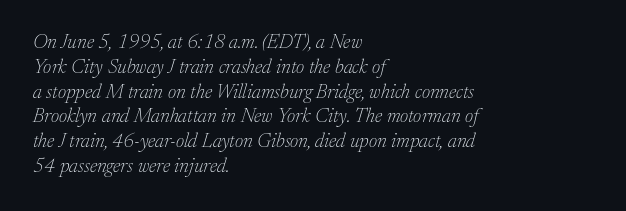
The image shows 20 px text type, italic (leaning right); set left-aligned, line spacing 1.24x, normal letter spacing, not underlined.
